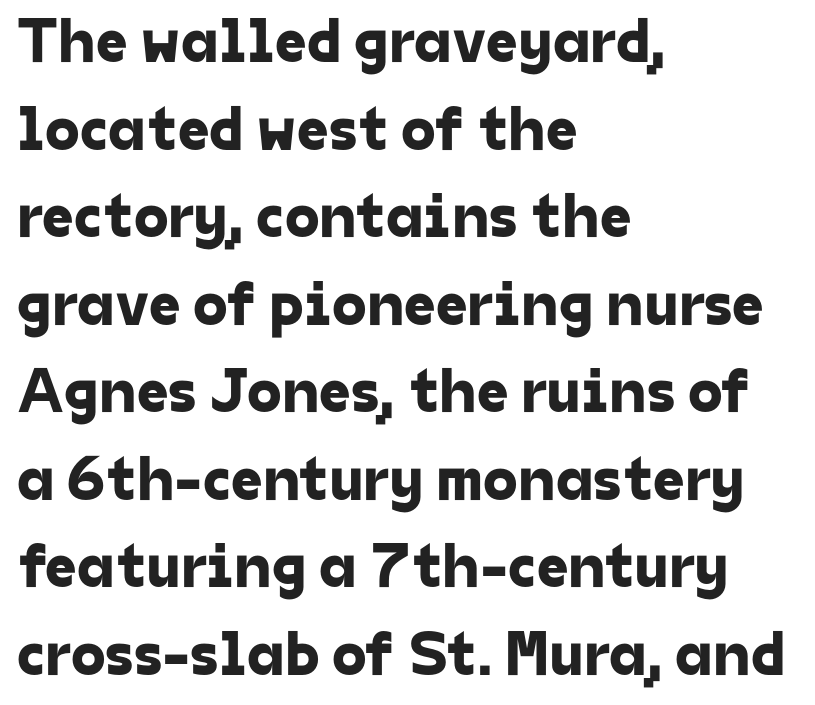
{"serif": "no", "width": "normal", "stroke_contrast": "low", "x_height": "medium", "monospaced": "no", "underline": "no", "align": "left", "line_spacing": "normal", "line_spacing_ratio": 1.39, "letter_spacing": "normal", "letter_spacing_em": 0.0, "glyph_px": 63}
